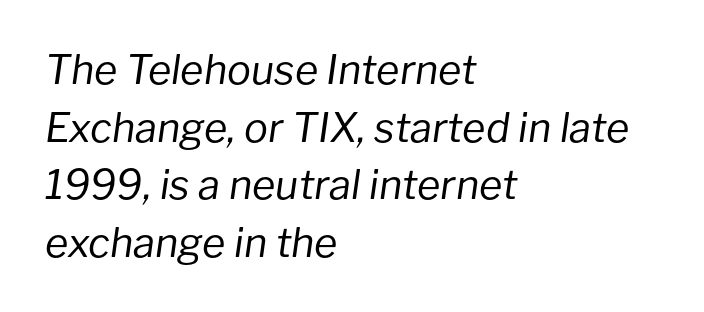
{"italic": "yes", "lean": "right", "slant_degrees": 8, "bold": "no", "weight": "regular", "width": "normal", "stroke_contrast": "low", "x_height": "medium", "monospaced": "no", "underline": "no", "align": "left", "line_spacing": "normal", "line_spacing_ratio": 1.44, "letter_spacing": "normal", "letter_spacing_em": 0.0, "glyph_px": 40}
